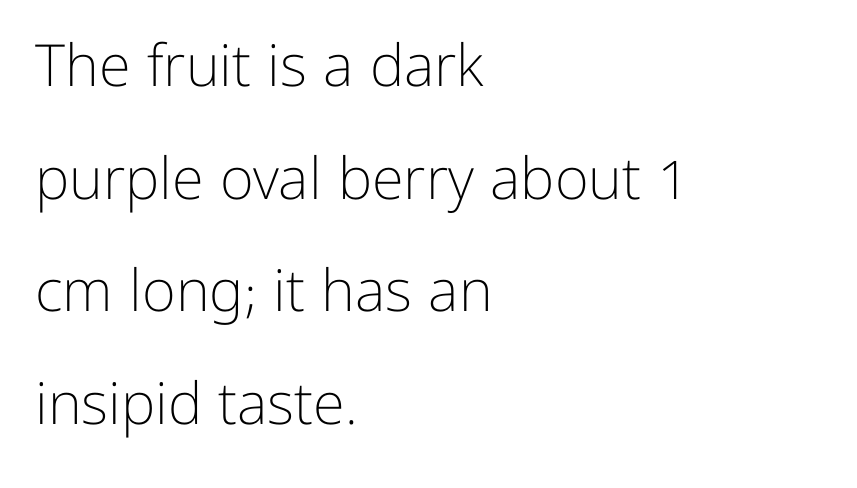
{"serif": "no", "italic": "no", "bold": "no", "weight": "light", "width": "normal", "stroke_contrast": "low", "x_height": "medium", "monospaced": "no", "underline": "no", "align": "left", "line_spacing": "loose", "line_spacing_ratio": 1.94, "letter_spacing": "normal", "letter_spacing_em": 0.0, "glyph_px": 58}
